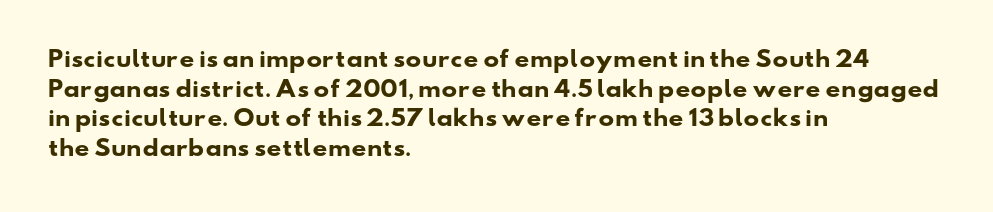
{"bold": "yes", "underline": "no", "align": "left", "line_spacing": "normal", "line_spacing_ratio": 1.41, "letter_spacing": "normal", "letter_spacing_em": 0.0, "glyph_px": 21}
